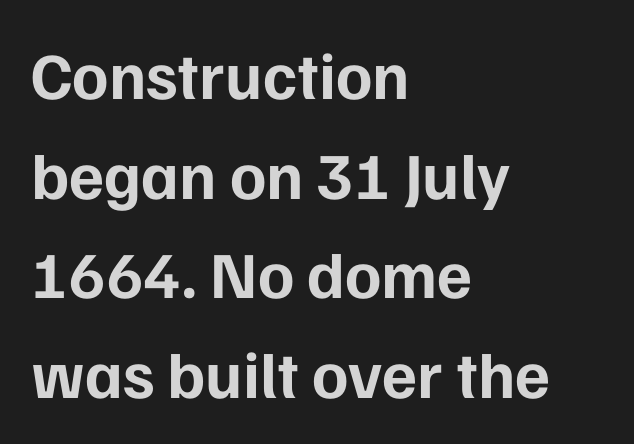
The rows are spaced the way most documents space them. The gaps between neighbouring characters are ordinary and unremarkable. I'd call this a sans setting — the letters go barefoot. Visually the block forms a straight wall on the left and a jagged coastline on the right. The specimen reads as upright at a glance. Spacing verdict: proportional, widths tailored to each character.
